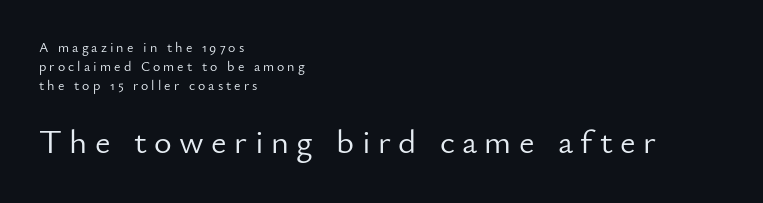
What stands out about the letter spacing? Its width — letters are far apart. The weight tops out at a normal text grade. Anything drawn beneath the words? Only blank space. The emphasis by scale lands on block number two, below.
